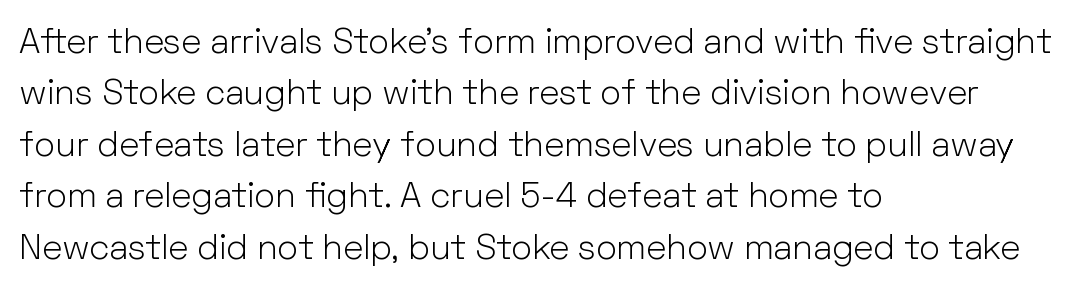
The image shows 35 px light sans-serif type, upright; set left-aligned, normal line spacing (1.47x), normal letter spacing, not underlined; low stroke contrast and a medium x-height.
